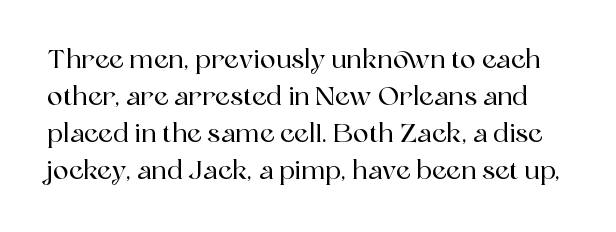
{"italic": "no", "underline": "no", "line_spacing": "normal", "line_spacing_ratio": 1.42, "letter_spacing": "normal", "letter_spacing_em": 0.0, "glyph_px": 26}
